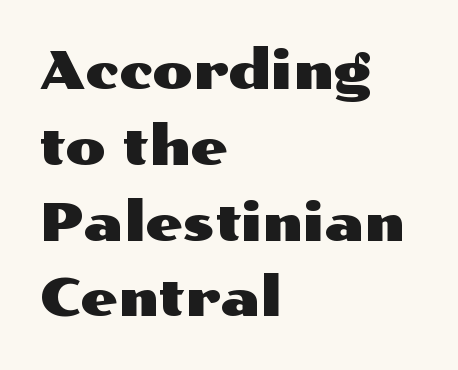
Q: Is the text italic (slanted)? A: No, it is upright.
Q: Is the typeface a serif or a sans-serif typeface? A: Sans-serif.
Q: Is the text underlined? A: No.
Q: How is the paragraph aligned? A: Left-aligned.
Q: Is the spacing between letters normal or unusually wide? A: Normal.
Q: Is the spacing between lines tight, normal or loose? A: Normal.
Q: Width (condensed, normal, or wide)? A: Wide.
Q: Stroke contrast? A: Medium.
Q: x-height? A: Medium.
Q: Monospaced? A: No.
